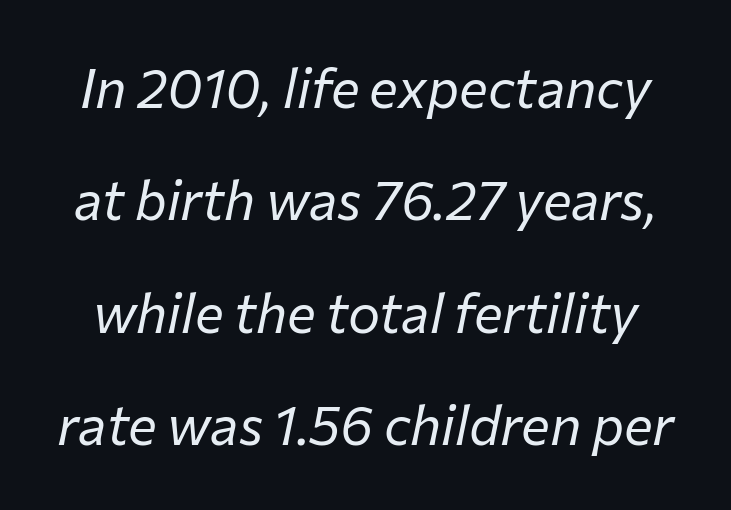
Quick note: underline off. The rendering uses natural spacing where letterforms have individual widths. You can tell it's italic because the verticals aren't actually vertical. Vertical spacing — loose. Default kerning and tracking; the words read as compact shapes.
